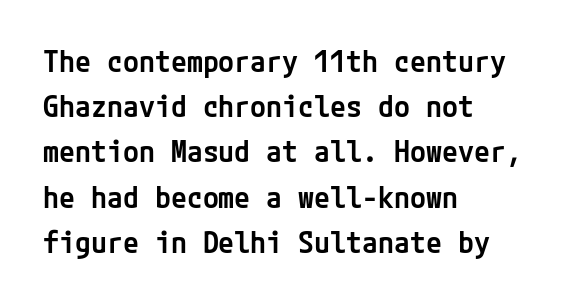
Leading matches the norm, producing a regular column. Tracking value appears to be zero — textbook default spacing. The ragged edge is on the right, which tells us the setting is flush left. I'd describe the lettering as semibold — firm but not a full bold.
